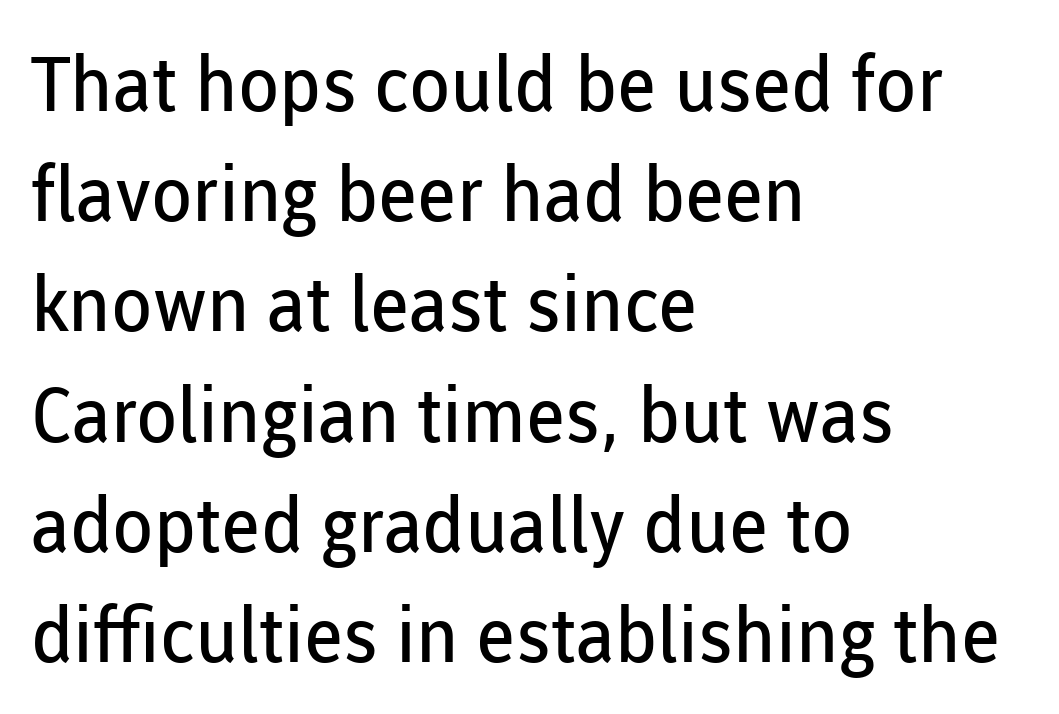
In terms of leading, this rendering sits right in the middle. This sample is left-justified, so line endings fall wherever the words run out. What stands out about the letter spacing? Nothing — it is the standard amount. Characters remain perfectly vertical along every line. Do the characters align in a grid? No, the font is proportional. No chunkiness to these letters — they're not bold.
